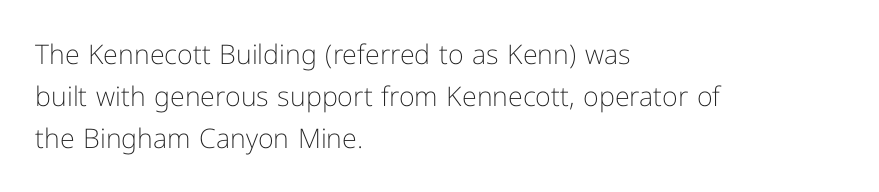
Anything drawn beneath the words? Only blank space. Each word holds together tightly as a unit, with standard inter-letter gaps. Each stroke keeps to a modest, everyday thickness or less. Normally led — the rows are evenly, conventionally spaced. In CSS terms this would be text-align: left. Does the lettering tilt? It doesn't — this is upright.
